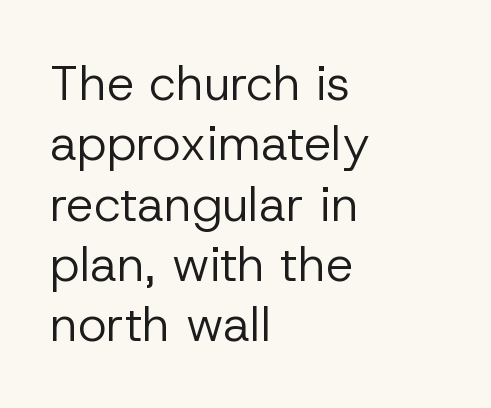
Check where the strokes stop: nothing finishes them off — pure sans. Ascenders rise straight up at ninety degrees. The letters look calm and open, with moderate or lighter stems. A clean baseline with only descenders dipping below it.
